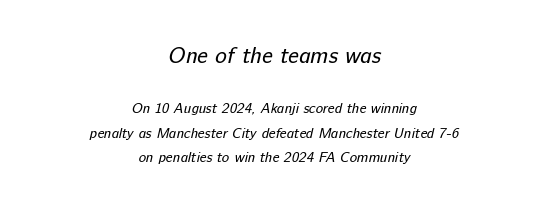
Q: Is the text bold? A: No.
Q: Is the text underlined? A: No.
Q: How is the paragraph aligned? A: Centered.
Q: Is the spacing between letters normal or unusually wide? A: Normal.
Q: Which block of text is set in a larger size, the first (top) or the second (bottom)? A: The first (top) one.
